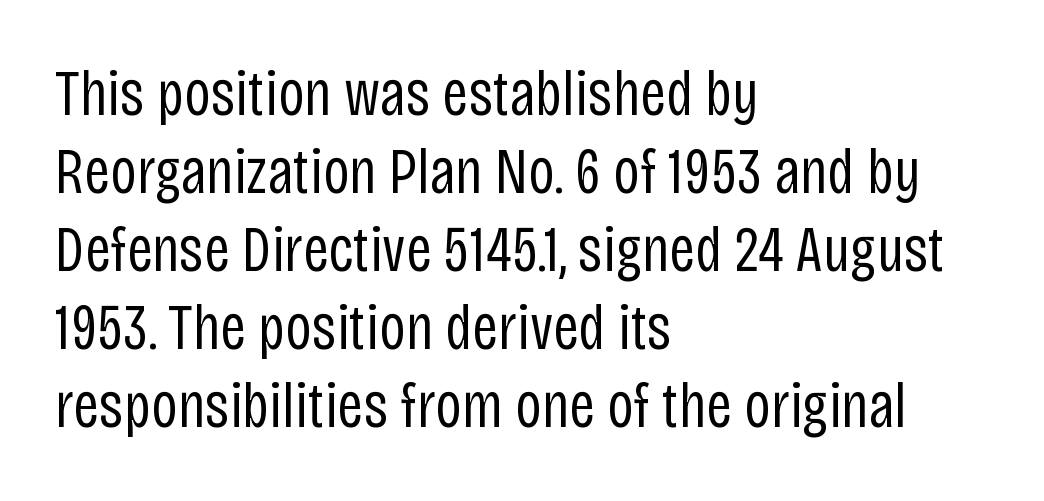
Q: Is the text bold? A: No.
Q: Is the text italic (slanted)? A: No, it is upright.
Q: Is the typeface a serif or a sans-serif typeface? A: Sans-serif.
Q: Is the text underlined? A: No.
Q: How is the paragraph aligned? A: Left-aligned.
Q: Is the spacing between letters normal or unusually wide? A: Normal.
Q: Width (condensed, normal, or wide)? A: Condensed.
Q: Stroke contrast? A: Low.
Q: x-height? A: Large.
Q: Monospaced? A: No.
